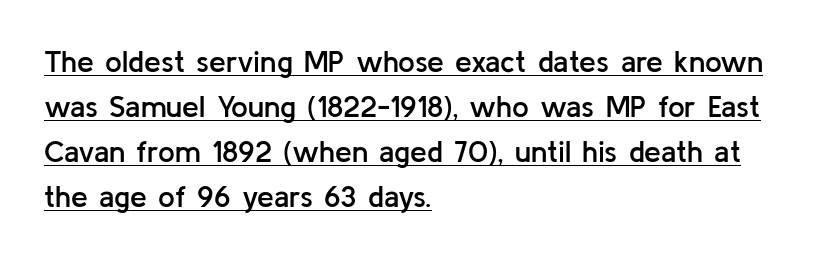
Q: Is the text bold? A: Semi-bold.
Q: Is the text italic (slanted)? A: No, it is upright.
Q: Is the typeface a serif or a sans-serif typeface? A: Sans-serif.
Q: Is the text underlined? A: Yes.
Q: How is the paragraph aligned? A: Left-aligned.
Q: Is the spacing between letters normal or unusually wide? A: Normal.
Q: Is the spacing between lines tight, normal or loose? A: Normal.
Q: Width (condensed, normal, or wide)? A: Normal.
Q: Stroke contrast? A: Low.
Q: x-height? A: Medium.
Q: Monospaced? A: No.
